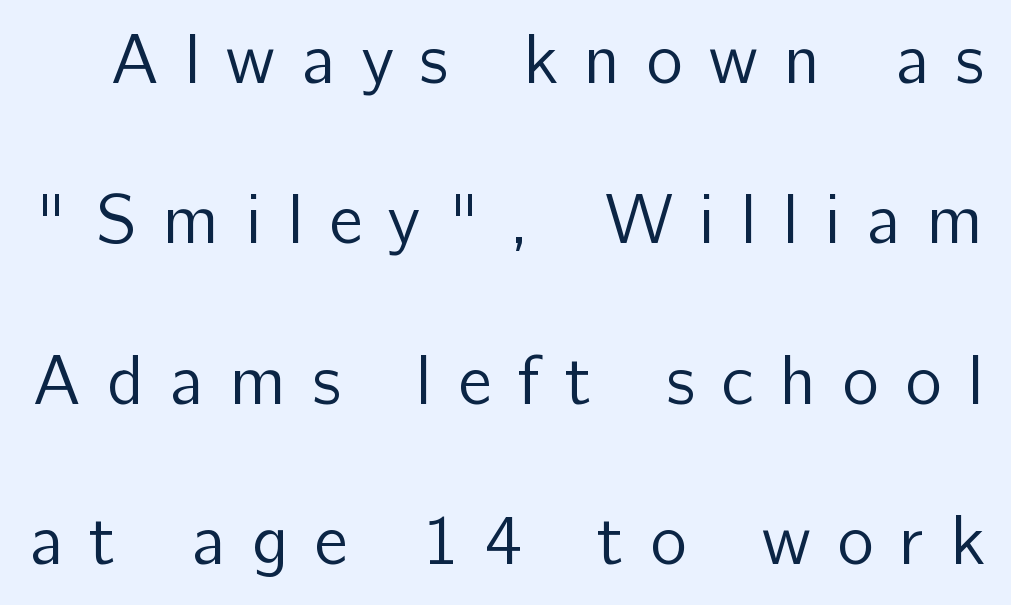
{"serif": "no", "italic": "no", "bold": "no", "weight": "regular", "width": "normal", "stroke_contrast": "low", "x_height": "medium", "monospaced": "no", "underline": "no", "line_spacing": "loose", "line_spacing_ratio": 2.29, "letter_spacing": "wide", "letter_spacing_em": 0.37, "glyph_px": 70}
